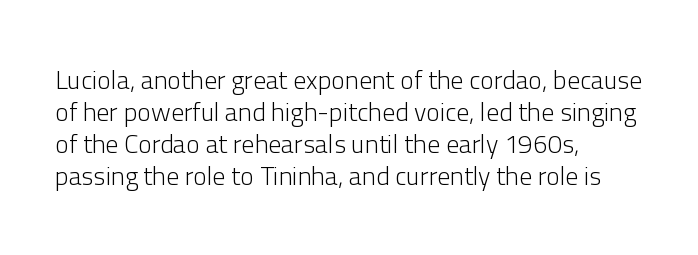
Q: Is the text bold? A: No.
Q: Is the text italic (slanted)? A: No, it is upright.
Q: Is the text underlined? A: No.
Q: How is the paragraph aligned? A: Left-aligned.
Q: Is the spacing between letters normal or unusually wide? A: Normal.
